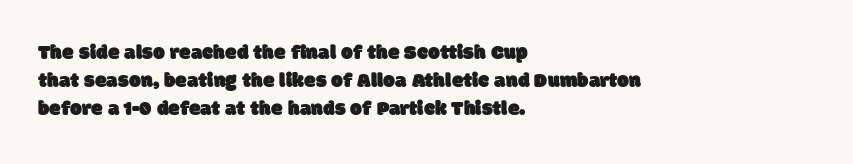
The rag falls on the right side of this text block. The baseline area is clear. Vertically, the passage feels balanced, rows spaced as you'd expect. Short note: letters normally spaced.
